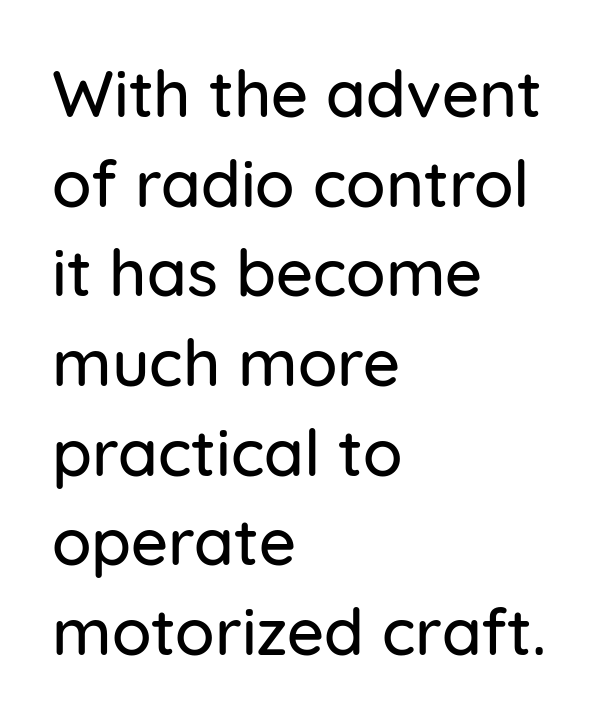
I'd call this a sans setting — the letters go barefoot. Looks like regular typesetting: each glyph gets only the width it needs. Leading matches the norm, producing a regular column. Clear beneath every line of the passage. Do the letters lean? They stand straight. Alignment: flush left.
